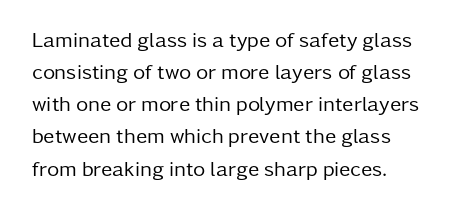
Does the leading feel generous? No, just average. Only glyphs here, with clear space below each row. No extra ink here — the face is not bold. Vertical strokes here are truly vertical. The line texture is even and compact thanks to regular tracking.
